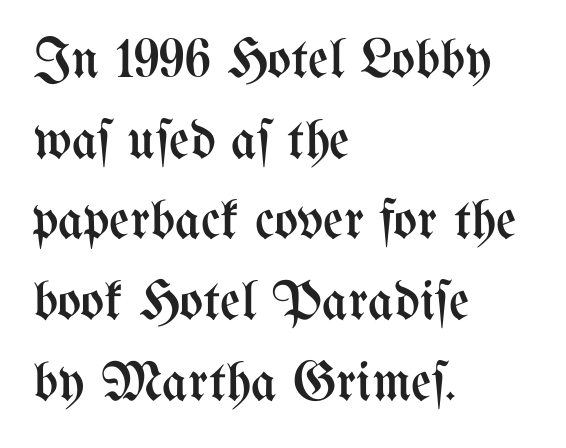
Notice how the passage keeps a crisp vertical edge on the left only. The lines sit at an ordinary, default distance from one another. Words appear dense and cohesive because spacing is normal. Looks like regular typesetting: each glyph gets only the width it needs. Ink coverage per letter is moderate at most.
